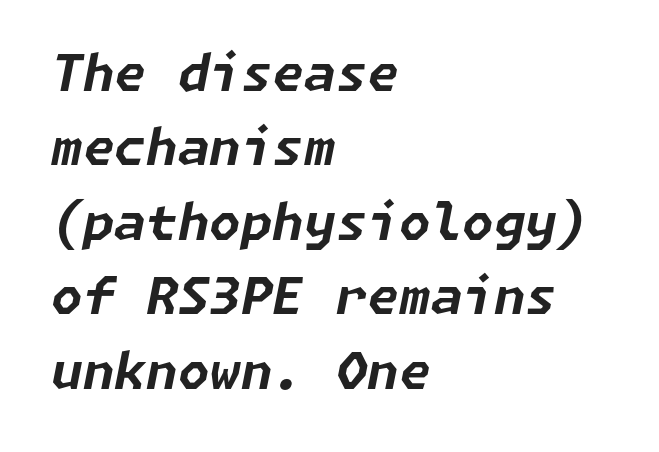
The image shows 51 px bold type, italic (leaning right); set left-aligned, normal line spacing (1.46x), normal letter spacing, not underlined; low stroke contrast and a medium x-height.
